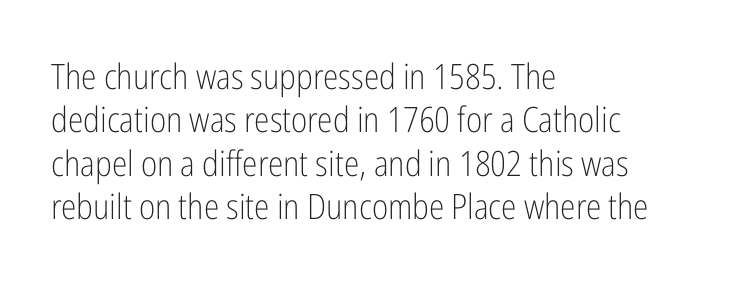
{"serif": "no", "italic": "no", "bold": "no", "weight": "light", "width": "condensed", "stroke_contrast": "low", "x_height": "medium", "monospaced": "no", "underline": "no", "align": "left", "line_spacing_ratio": 1.24, "letter_spacing": "normal", "letter_spacing_em": 0.0, "glyph_px": 35}
